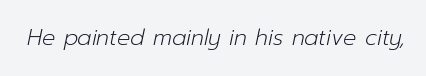
The image shows 22 px text type, italic (leaning right); set normal letter spacing, not underlined.
